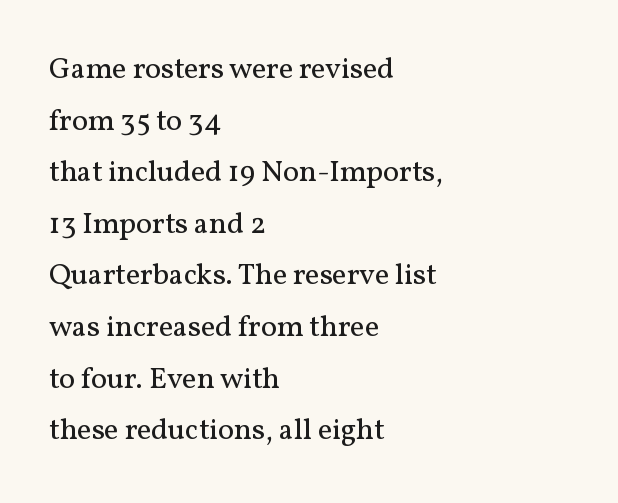
Q: Is the text bold? A: No.
Q: Is the text italic (slanted)? A: No, it is upright.
Q: Is the typeface a serif or a sans-serif typeface? A: Serif.
Q: Is the text underlined? A: No.
Q: How is the paragraph aligned? A: Left-aligned.
Q: Is the spacing between letters normal or unusually wide? A: Normal.
Q: Width (condensed, normal, or wide)? A: Normal.
Q: Stroke contrast? A: Medium.
Q: x-height? A: Medium.
Q: Monospaced? A: No.
